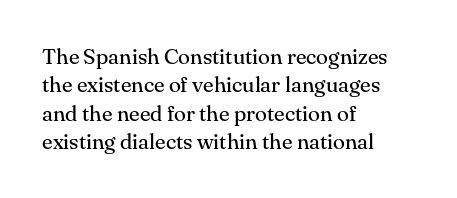
The image shows 22 px text type, upright; set left-aligned, normal line spacing (1.29x), normal letter spacing, not underlined.
